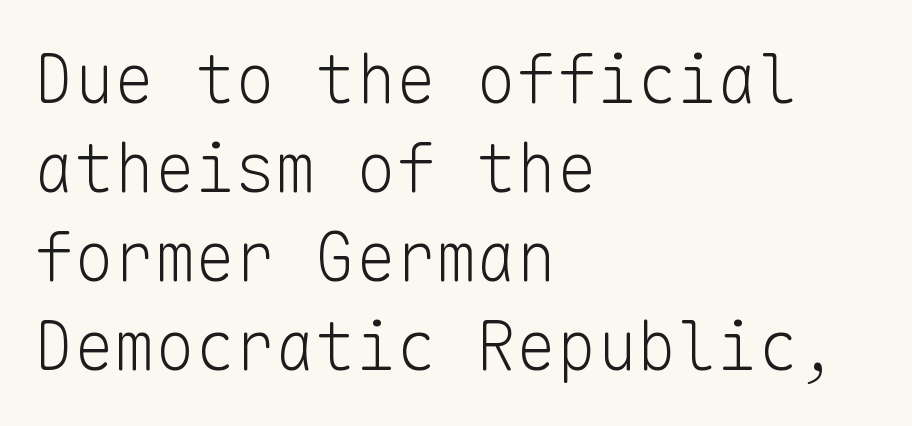
Q: Is the text bold? A: No.
Q: Is the text italic (slanted)? A: No, it is upright.
Q: Is the typeface a serif or a sans-serif typeface? A: Sans-serif.
Q: Is the text underlined? A: No.
Q: How is the paragraph aligned? A: Left-aligned.
Q: Is the spacing between letters normal or unusually wide? A: Normal.
Q: Is the spacing between lines tight, normal or loose? A: Normal.
Q: Width (condensed, normal, or wide)? A: Normal.
Q: Stroke contrast? A: Low.
Q: x-height? A: Medium.
Q: Monospaced? A: Yes.
